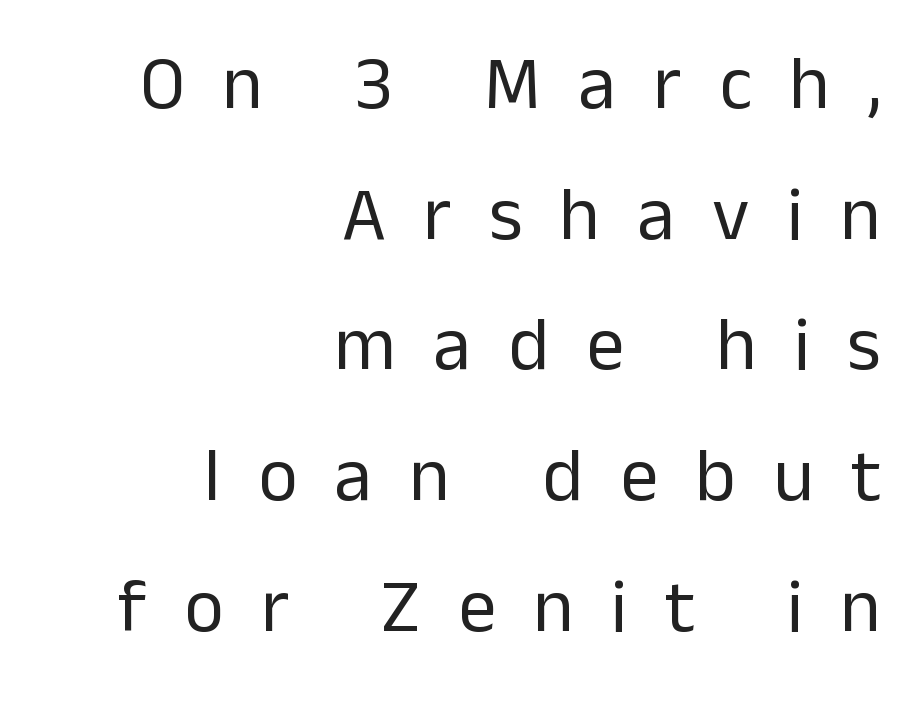
The image shows 76 px regular-weight sans-serif type, upright; set right-aligned, line spacing 1.72x, unusually wide letter spacing (+0.49 em), not underlined; low stroke contrast and a medium x-height.
